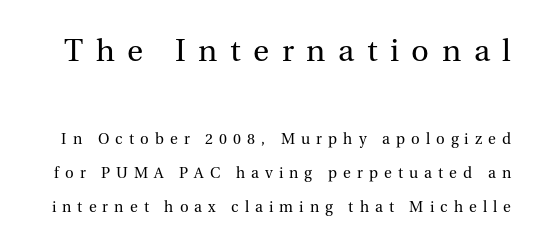
Q: Is the text bold? A: No.
Q: Is the text italic (slanted)? A: No, it is upright.
Q: Is the typeface a serif or a sans-serif typeface? A: Serif.
Q: Is the text underlined? A: No.
Q: Is the spacing between letters normal or unusually wide? A: Unusually wide.
Q: Is the spacing between lines tight, normal or loose? A: Loose.
Q: Which block of text is set in a larger size, the first (top) or the second (bottom)? A: The first (top) one.
Q: Width (condensed, normal, or wide)? A: Normal.
Q: Stroke contrast? A: Medium.
Q: x-height? A: Medium.
Q: Monospaced? A: No.
